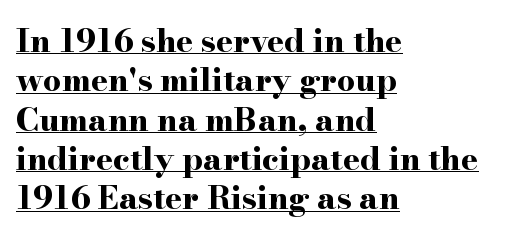
The image shows 32 px bold, wide serif type, upright; set left-aligned, line spacing 1.23x, normal letter spacing, underlined; high stroke contrast and a small x-height.
